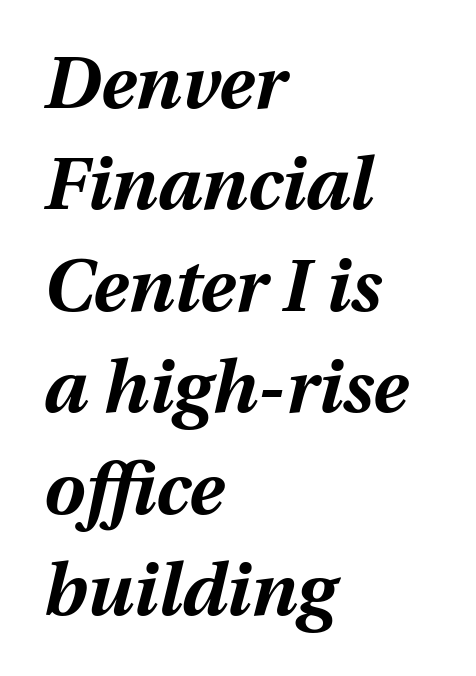
Regular leading. Varying glyph widths throughout — classic text-font behaviour. The face used here is rendered with its standard letterfit. Chunky letters — that's bold for sure. All the whitespace from short lines collects on the right. It's the slanting kind of type.
